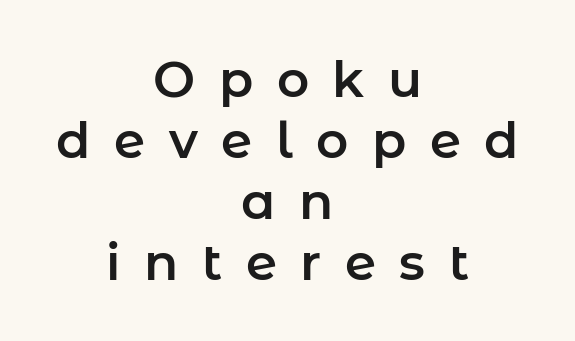
The glyphs in this specimen are sans serif. Students, note that the glyphs here are deliberately spaced far apart. Posture: vertical. The rendering positions every line midway between the sides. The strip under each line holds only bare page. The face used here is proportionally spaced, like ordinary book or web type.
